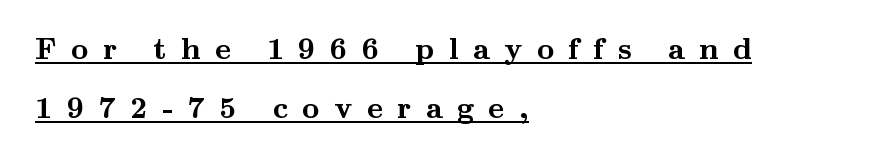
Italic? Not at all — the glyphs are vertical. Typesetter's note: full bold, strokes at maximum text heaviness. Observe the wide spacing: letters keep a clear distance from each other. Each letter's strokes conclude with small projecting serifs. You could not count columns in this text — the font is proportionally spaced. Underlined type.
